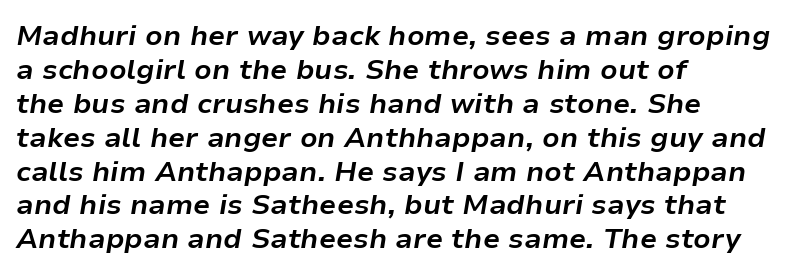
Q: Is the text bold? A: Yes.
Q: Is the text italic (slanted)? A: Yes, it leans right by about 9 degrees.
Q: Is the text underlined? A: No.
Q: How is the paragraph aligned? A: Left-aligned.
Q: Is the spacing between letters normal or unusually wide? A: Normal.
Q: Width (condensed, normal, or wide)? A: Normal.
Q: Stroke contrast? A: Low.
Q: x-height? A: Medium.
Q: Monospaced? A: No.
